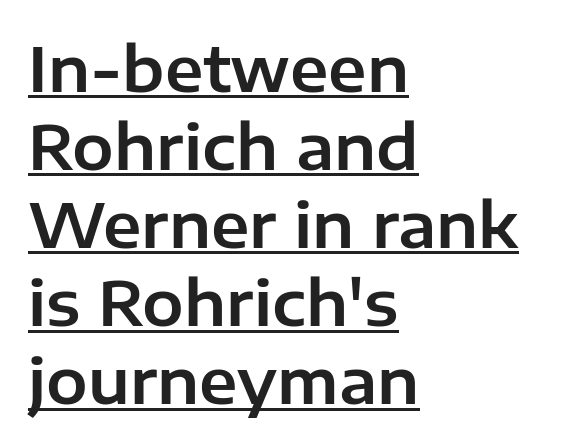
{"serif": "no", "italic": "no", "width": "normal", "stroke_contrast": "low", "x_height": "medium", "monospaced": "no", "underline": "yes", "align": "left", "line_spacing": "normal", "line_spacing_ratio": 1.26, "letter_spacing": "normal", "letter_spacing_em": 0.0, "glyph_px": 62}
